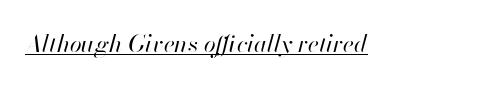
Compared with ordinary roman type, these characters are visibly tilted. You can see a thin bar hugging the bottom of the glyphs. Heft: none added — not bold. The rendering keeps characters at their native spacing.
